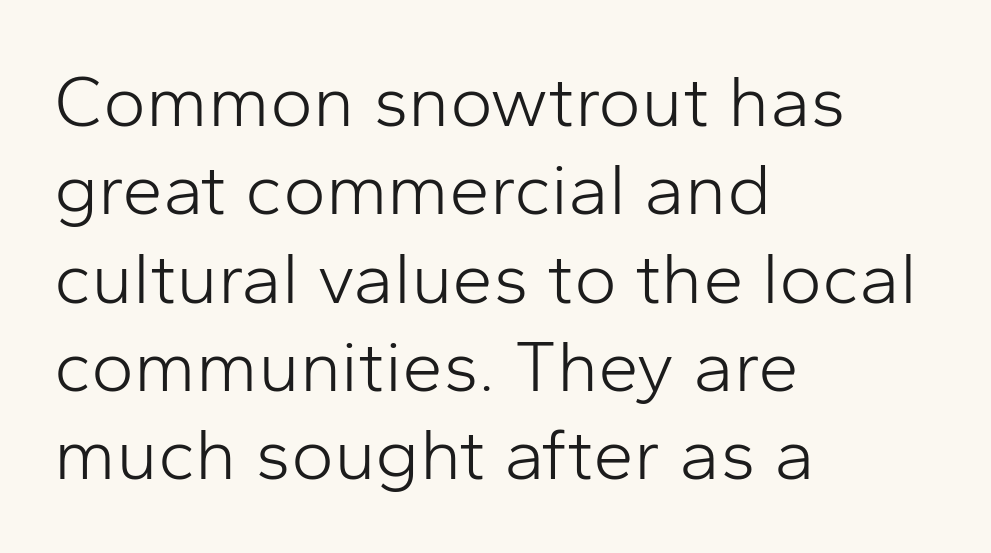
The image shows 73 px light sans-serif type, upright; set left-aligned, line spacing 1.21x, normal letter spacing, not underlined; low stroke contrast and a medium x-height.
